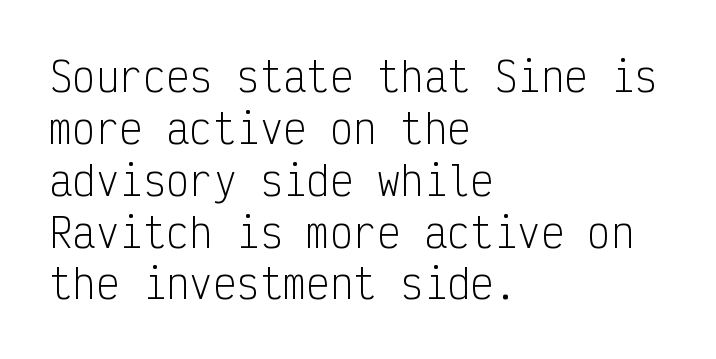
Q: Is the text bold? A: No.
Q: Is the text italic (slanted)? A: No, it is upright.
Q: Is the typeface a serif or a sans-serif typeface? A: Sans-serif.
Q: Is the text underlined? A: No.
Q: How is the paragraph aligned? A: Left-aligned.
Q: Is the spacing between letters normal or unusually wide? A: Normal.
Q: Is the spacing between lines tight, normal or loose? A: Normal.
Q: Width (condensed, normal, or wide)? A: Condensed.
Q: Stroke contrast? A: Low.
Q: x-height? A: Medium.
Q: Monospaced? A: Yes.
